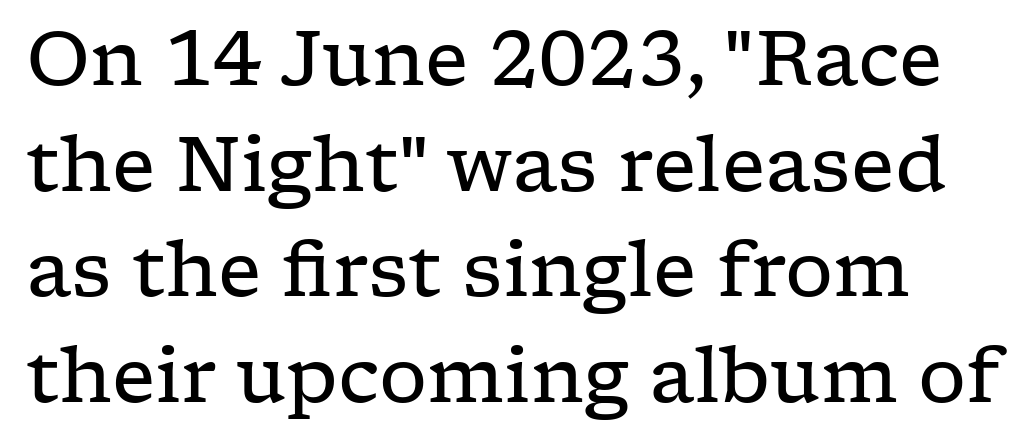
The passage shown stacks its lines at a standard gap. Note the varied advance widths — an 'i' is clearly narrower than an 'm'. Yep, those are serifs on the letters. What stands out about the letter spacing? Nothing — it is the standard amount. It's the straight-up-and-down kind of type.
